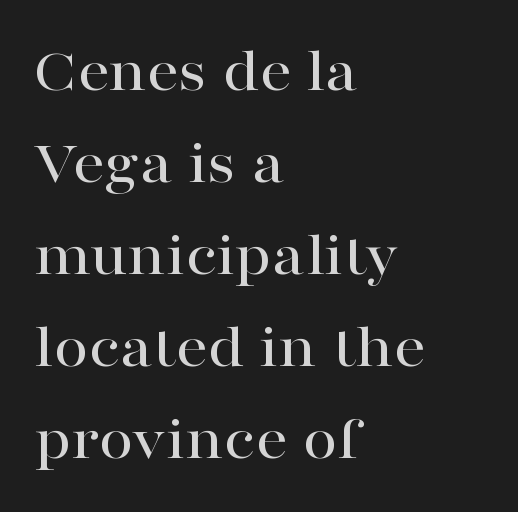
The image shows 63 px wide serif type, upright; set left-aligned, normal line spacing (1.46x), normal letter spacing, not underlined; high stroke contrast and a medium x-height.
